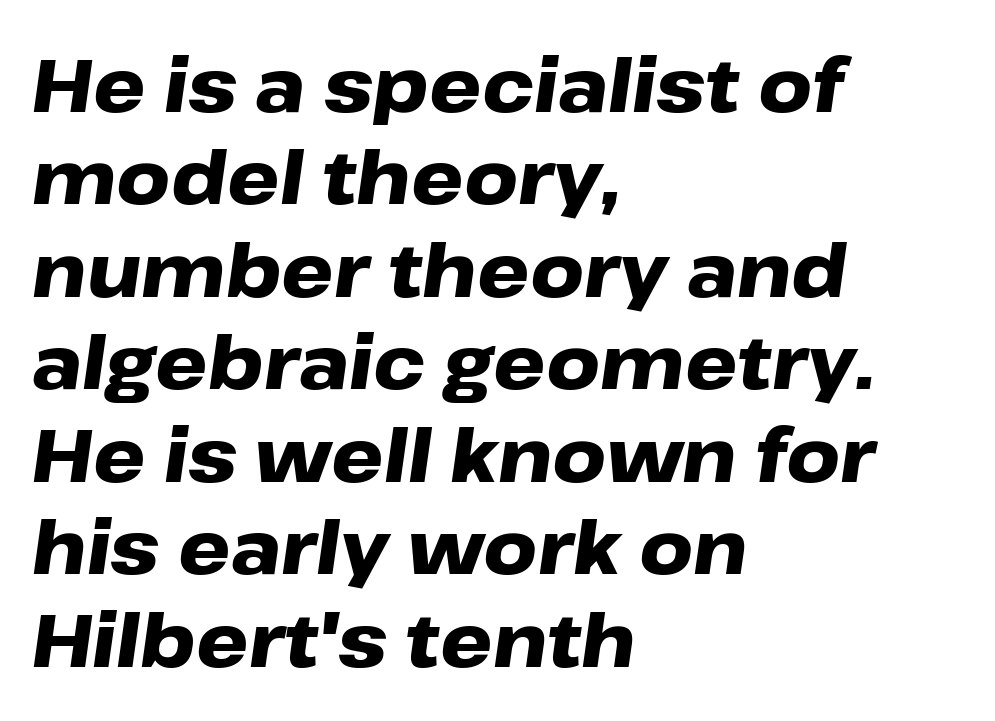
{"italic": "yes", "lean": "right", "slant_degrees": 8, "bold": "yes", "weight": "heavy", "width": "wide", "stroke_contrast": "low", "x_height": "medium", "monospaced": "no", "underline": "no", "align": "left", "line_spacing": "normal", "line_spacing_ratio": 1.25, "letter_spacing": "normal", "letter_spacing_em": 0.0, "glyph_px": 74}
